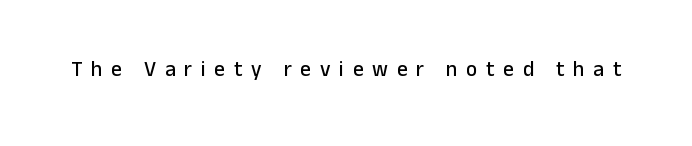
{"italic": "no", "underline": "no", "letter_spacing": "wide", "letter_spacing_em": 0.42, "glyph_px": 21}
